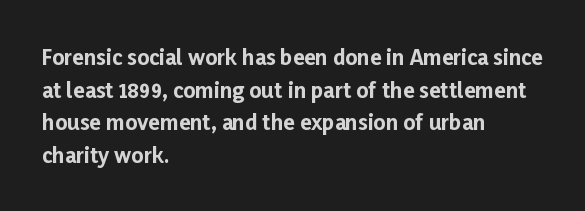
{"italic": "no", "bold": "yes", "underline": "no", "align": "left", "line_spacing": "normal", "line_spacing_ratio": 1.55, "letter_spacing": "normal", "letter_spacing_em": 0.0, "glyph_px": 21}
